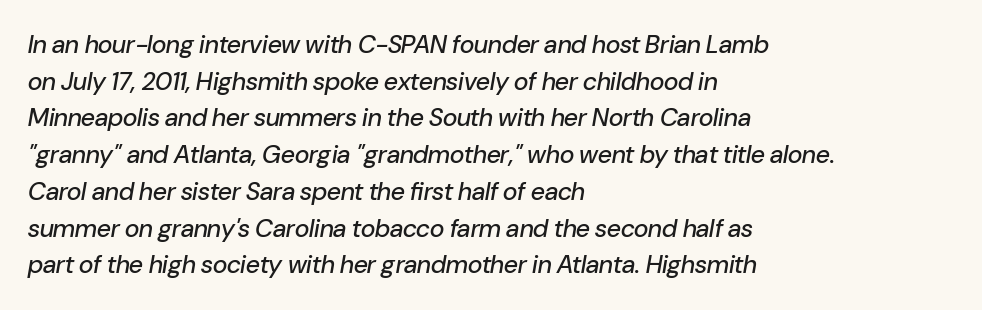
Quick note: underline off. Which margin do the lines hug? The left one — the right edge is uneven. Tall strokes in this sample are angled rather than plumb. The rows are spaced the way most documents space them. The letterforms sit shoulder to shoulder at normal distance.
